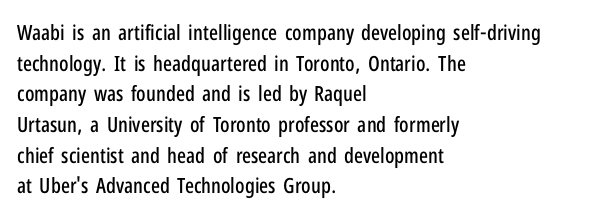
The image shows 21 px text type, upright; set left-aligned, normal line spacing (1.46x), normal letter spacing, not underlined.
